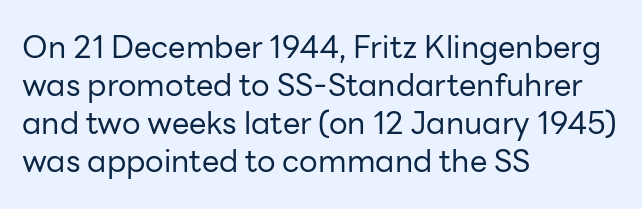
Q: Is the text bold? A: No.
Q: Is the text italic (slanted)? A: No, it is upright.
Q: Is the typeface a serif or a sans-serif typeface? A: Sans-serif.
Q: Is the text underlined? A: No.
Q: How is the paragraph aligned? A: Left-aligned.
Q: Is the spacing between letters normal or unusually wide? A: Normal.
Q: Width (condensed, normal, or wide)? A: Normal.
Q: Stroke contrast? A: Low.
Q: x-height? A: Medium.
Q: Monospaced? A: No.
